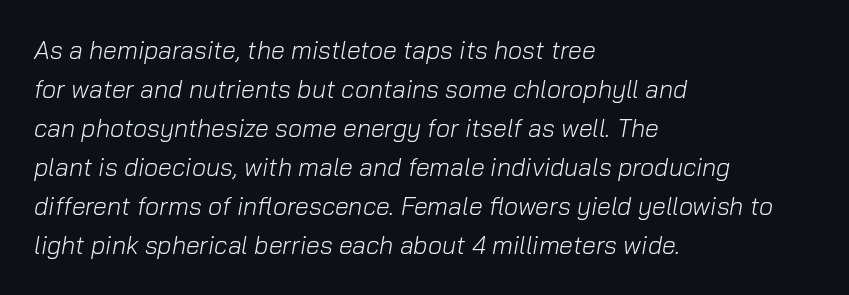
The image shows 25 px text type, italic (leaning right); set left-aligned, normal line spacing (1.56x), normal letter spacing, not underlined.
